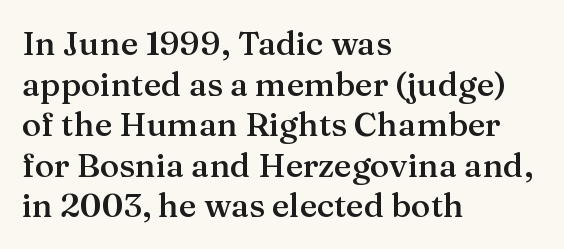
{"serif": "yes", "italic": "no", "bold": "semi", "weight": "semibold", "width": "normal", "stroke_contrast": "medium", "x_height": "medium", "monospaced": "no", "underline": "no", "align": "left", "line_spacing_ratio": 1.23, "letter_spacing": "normal", "letter_spacing_em": 0.0, "glyph_px": 33}
